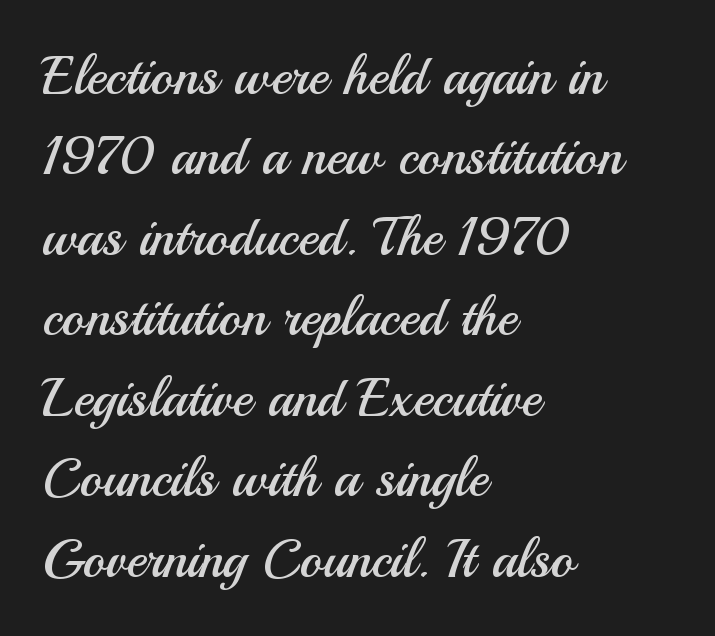
{"serif": "no", "bold": "no", "weight": "regular", "width": "normal", "stroke_contrast": "medium", "x_height": "small", "monospaced": "no", "underline": "no", "align": "left", "line_spacing": "normal", "line_spacing_ratio": 1.49, "letter_spacing": "normal", "letter_spacing_em": 0.0, "glyph_px": 54}
